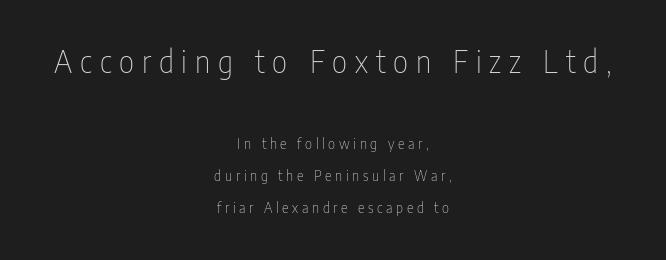
{"serif": "no", "italic": "no", "bold": "no", "weight": "thin", "width": "condensed", "stroke_contrast": "low", "x_height": "medium", "monospaced": "no", "underline": "no", "align": "center", "line_spacing": "loose", "line_spacing_ratio": 2.28, "letter_spacing": "wide", "letter_spacing_em": 0.26, "larger_block": "first", "size_ratio": 2.14, "glyph_px": 30}
